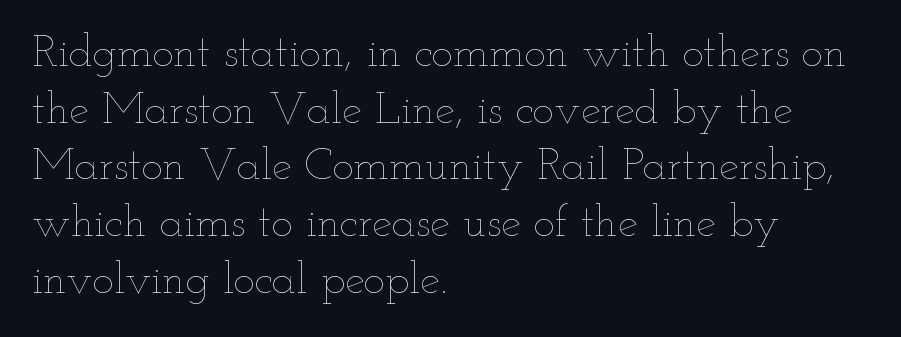
There is no visible air inserted between adjacent glyphs. Quick note: not italic, upright. A typesetter would call this proportional, since set widths differ per character. The cut favours lightness, reaching ordinary text weight at its darkest.
